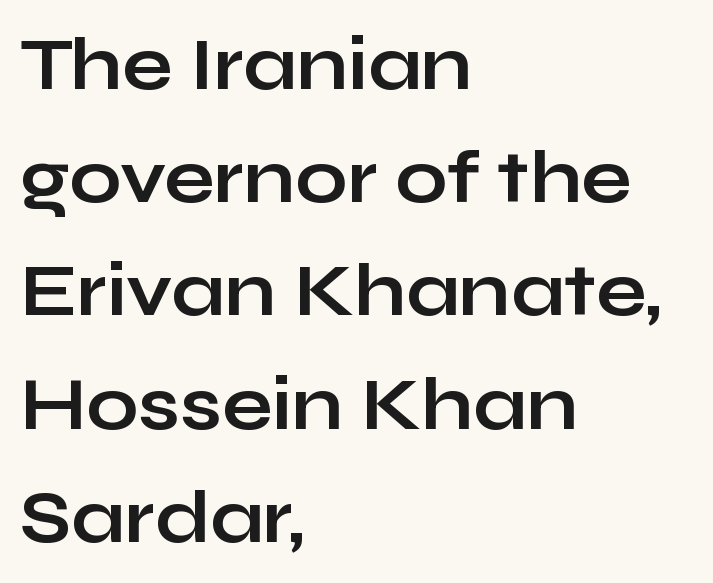
Each letter keeps its own natural width here, so spacing adapts to shape. Tracking value appears to be zero — textbook default spacing. The designer went with a sans here, leaving each stem footless. Each row of text sits above clean, open space.
